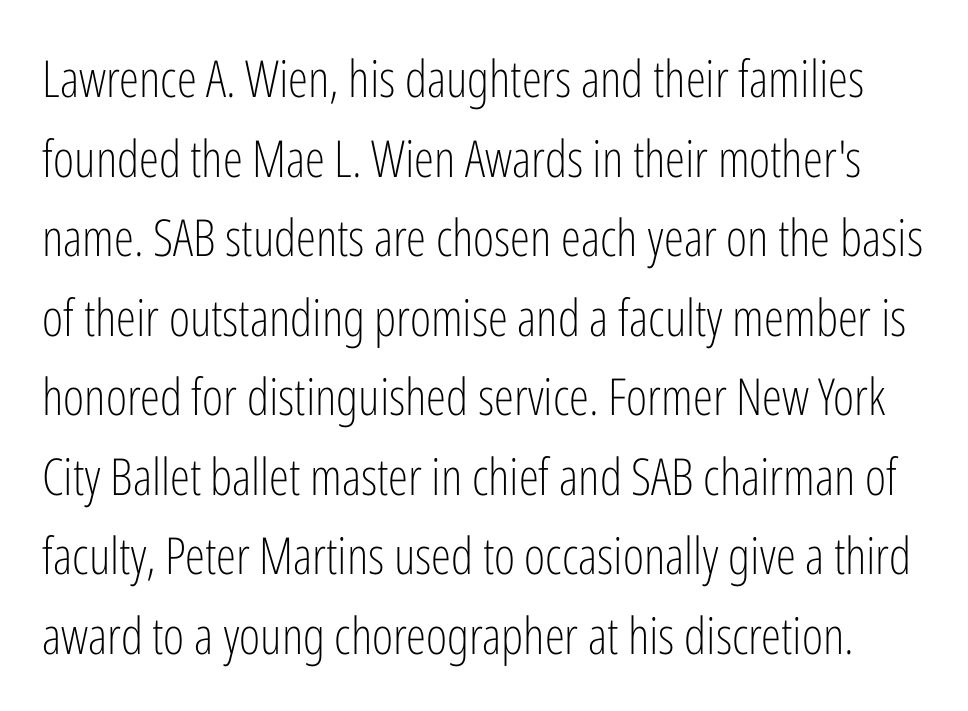
{"serif": "no", "italic": "no", "bold": "no", "weight": "light", "width": "condensed", "stroke_contrast": "low", "x_height": "medium", "monospaced": "no", "underline": "no", "line_spacing": "normal", "line_spacing_ratio": 1.56, "letter_spacing": "normal", "letter_spacing_em": 0.0, "glyph_px": 51}
